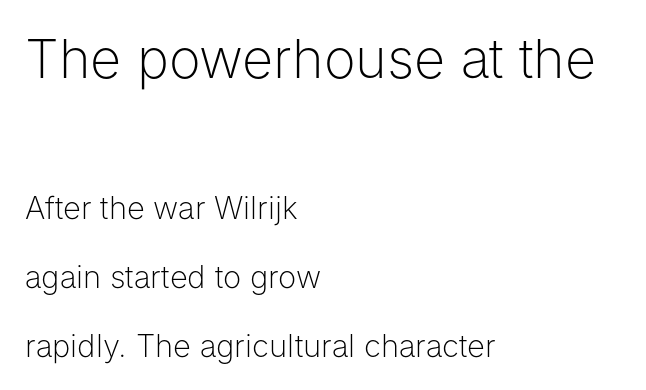
Casual observation: everything's shoved over to the left. The composition opens big and finishes small. The baseline area is clear. The face used here is rendered with its standard letterfit. The letters stand upright; this is a roman face.
